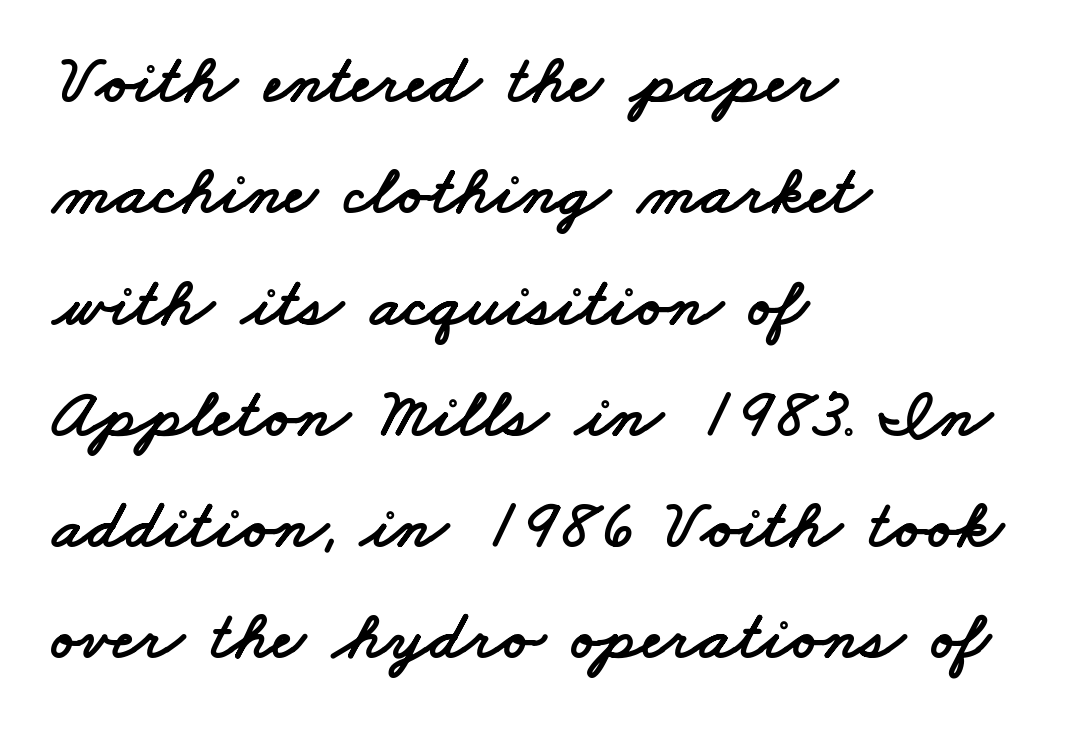
Whoever set this chose a conventional vertical rhythm. Think of a printed novel: that variable character pitch is what you see here. In terms of letterform style, serifs are entirely absent. Beneath every word, the page is bare. How are the letters spaced? Ordinarily, with no added tracking.
